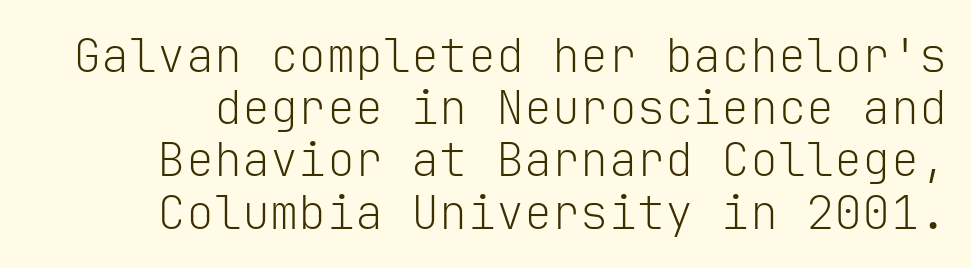
The image shows 47 px light sans-serif type, upright, monospaced; set tight line spacing (1.11x), normal letter spacing, not underlined; low stroke contrast and a medium x-height.
